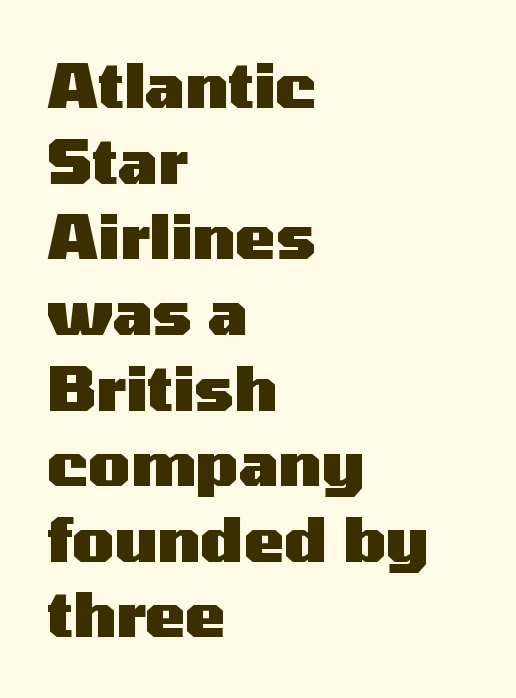
{"serif": "no", "italic": "no", "bold": "yes", "weight": "heavy", "width": "wide", "stroke_contrast": "medium", "x_height": "medium", "monospaced": "no", "underline": "no", "align": "left", "line_spacing_ratio": 1.24, "letter_spacing": "normal", "letter_spacing_em": 0.0, "glyph_px": 61}
